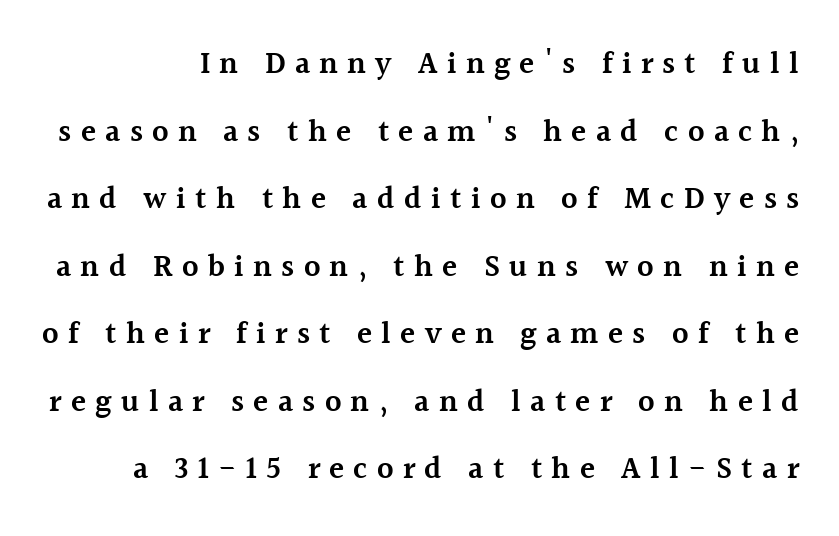
{"serif": "yes", "italic": "no", "bold": "semi", "weight": "semibold", "width": "normal", "x_height": "medium", "monospaced": "no", "underline": "no", "line_spacing": "loose", "line_spacing_ratio": 2.18, "letter_spacing": "wide", "letter_spacing_em": 0.3, "glyph_px": 31}
